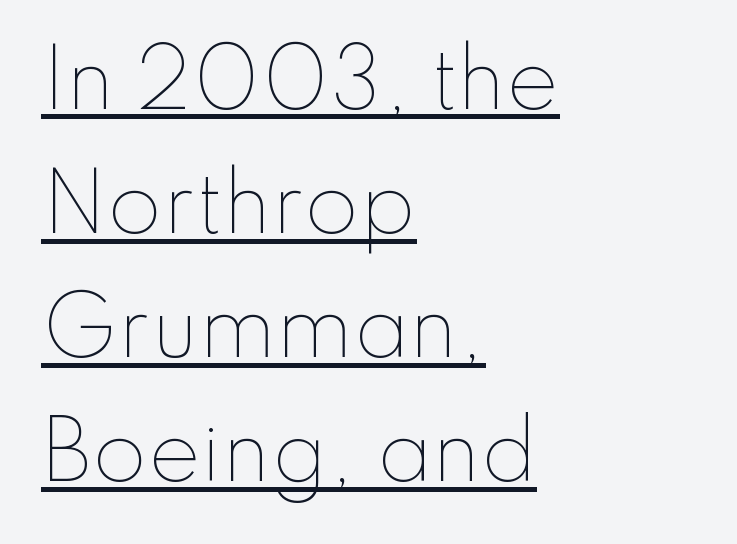
The image shows 79 px thin type, upright; set left-aligned, normal line spacing (1.57x), normal letter spacing, underlined; low stroke contrast and a small x-height.
